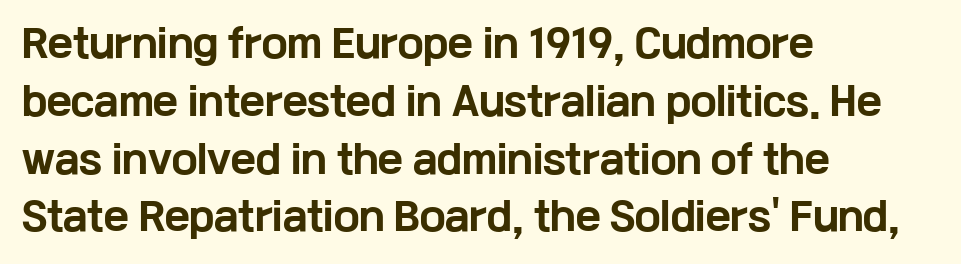
Q: Is the text bold? A: Yes.
Q: Is the text italic (slanted)? A: No, it is upright.
Q: Is the typeface a serif or a sans-serif typeface? A: Sans-serif.
Q: Is the text underlined? A: No.
Q: How is the paragraph aligned? A: Left-aligned.
Q: Is the spacing between letters normal or unusually wide? A: Normal.
Q: Is the spacing between lines tight, normal or loose? A: Normal.
Q: Width (condensed, normal, or wide)? A: Wide.
Q: Stroke contrast? A: Low.
Q: x-height? A: Medium.
Q: Monospaced? A: No.
